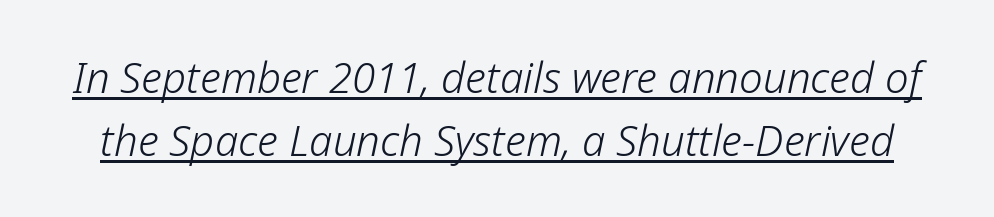
Q: Is the text bold? A: No.
Q: Is the text italic (slanted)? A: Yes, it leans right by about 12 degrees.
Q: Is the text underlined? A: Yes.
Q: Is the spacing between letters normal or unusually wide? A: Normal.
Q: Is the spacing between lines tight, normal or loose? A: Normal.
Q: Width (condensed, normal, or wide)? A: Normal.
Q: Stroke contrast? A: Low.
Q: x-height? A: Medium.
Q: Monospaced? A: No.
